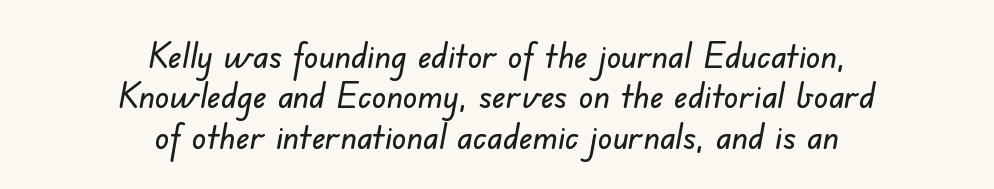
This sample trades vertical openness for compactness between lines. A clean baseline with only descenders dipping below it. This is sans-serif lettering, the kind often seen on screens and signage. Layout note: lines centered.
